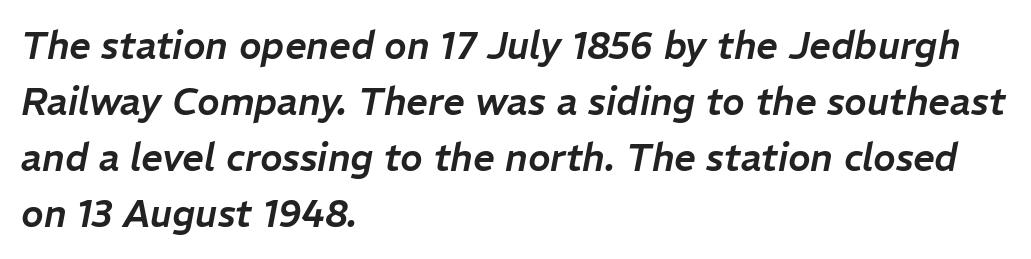
The image shows 38 px text type, italic (leaning right); set left-aligned, normal line spacing (1.47x), normal letter spacing, not underlined; low stroke contrast and a medium x-height.
